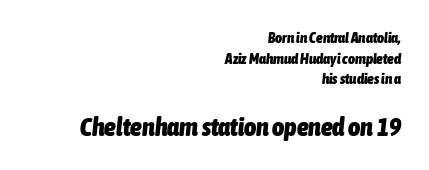
{"italic": "yes", "lean": "right", "slant_degrees": 6, "bold": "yes", "underline": "no", "align": "right", "line_spacing": "normal", "line_spacing_ratio": 1.38, "letter_spacing": "normal", "letter_spacing_em": 0.0, "larger_block": "second", "size_ratio": 1.73, "glyph_px": 26}
